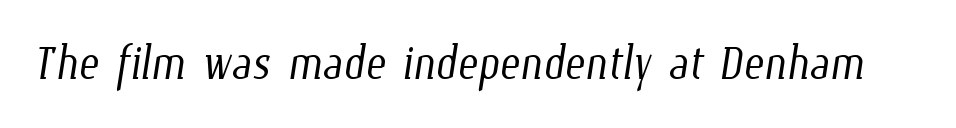
{"bold": "no", "weight": "light", "width": "condensed", "stroke_contrast": "low", "x_height": "medium", "monospaced": "no", "underline": "no", "letter_spacing": "normal", "letter_spacing_em": 0.0, "glyph_px": 61}
